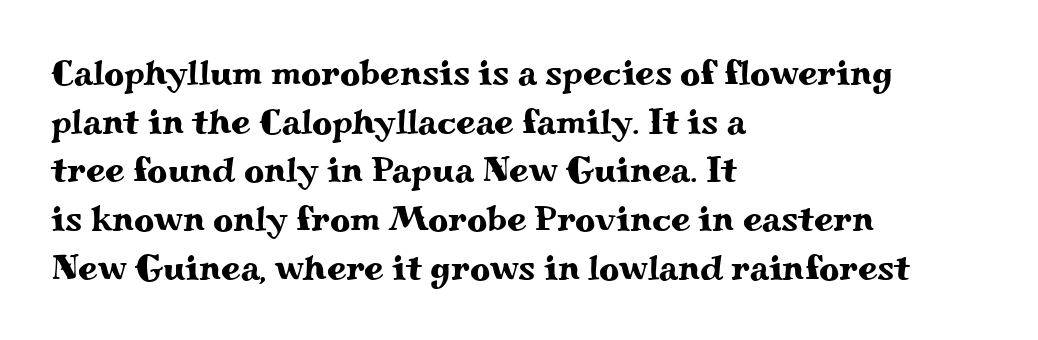
The image shows 35 px wide serif type, upright; set left-aligned, normal line spacing (1.39x), normal letter spacing, not underlined; medium stroke contrast and a small x-height.
